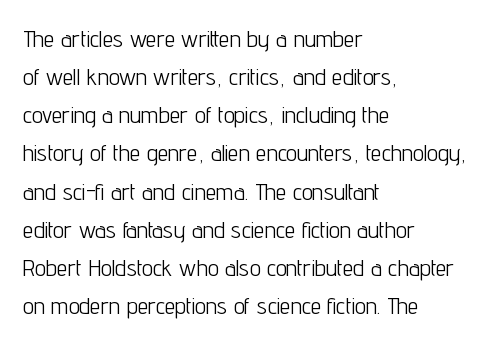
Q: Is the text bold? A: No.
Q: Is the text italic (slanted)? A: No, it is upright.
Q: Is the text underlined? A: No.
Q: How is the paragraph aligned? A: Left-aligned.
Q: Is the spacing between letters normal or unusually wide? A: Normal.
Q: Is the spacing between lines tight, normal or loose? A: Normal.
